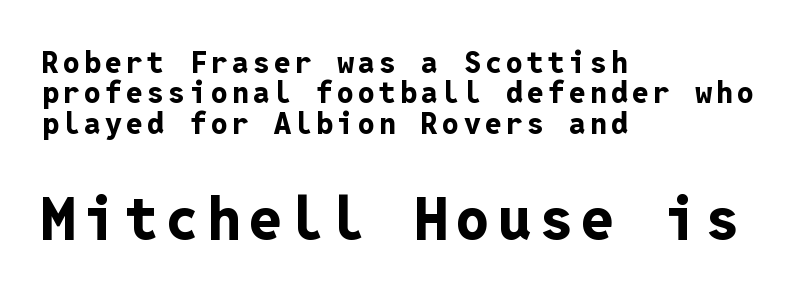
The type family on display is of the sans-serif kind. Size contrast runs from small at the top to large at the bottom. Lines of text with bare space underneath. Designer's note — italics off, roman on. The rendering uses typewriter-style spacing with identical character cells.
